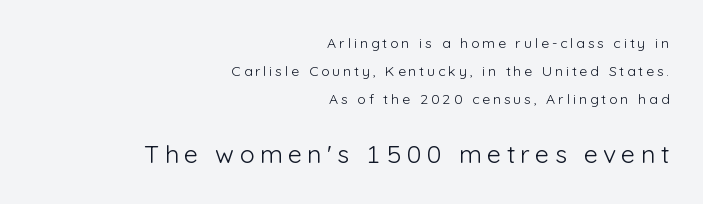
The passage shown stacks its lines with a broad gap. Short and long lines alike share a common ending point at right. The weight tops out at a normal text grade. Someone cranked the tracking dial way up on this one. Decoration check: the copy has no underline.
